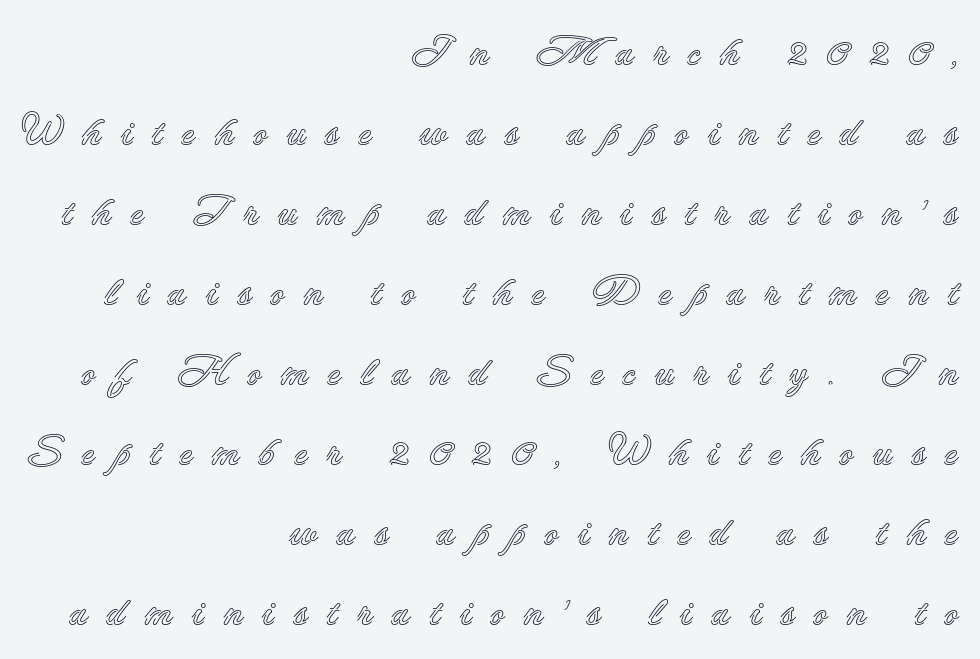
Character widths vary here, with narrow letters taking less room than wide ones. Tracking value appears strongly positive — letters spread wide. Decoration check: the copy has no underline. All the whitespace from short lines collects on the left. One glance says open: line gaps are wider than usual.
